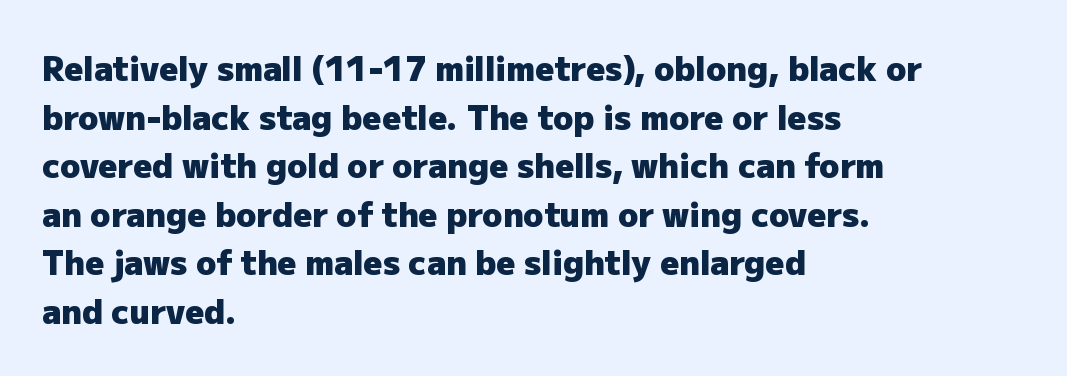
All the whitespace from short lines collects on the right. Clear beneath every line of the passage. How would I describe the line gaps? Plain and ordinary. The typography opts for an upright posture over an oblique one. Compared with an ordinary text face, these strokes are far heavier — a full bold. The letters sit at their default tracking, neither squeezed nor spread.
